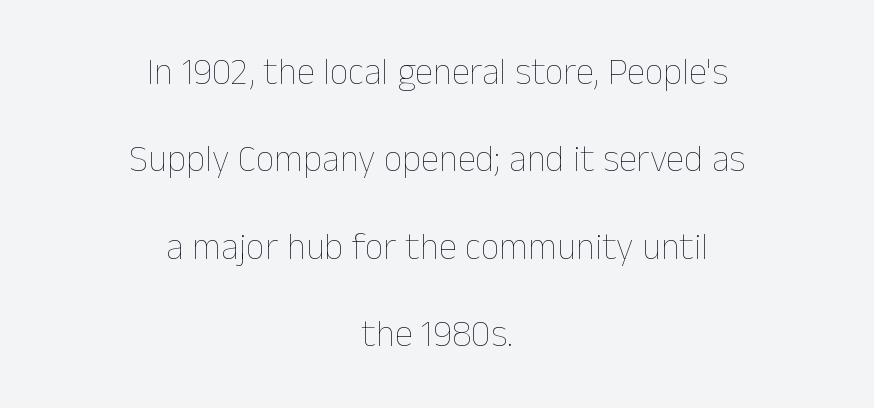
{"italic": "no", "bold": "no", "weight": "thin", "width": "normal", "stroke_contrast": "low", "x_height": "medium", "monospaced": "no", "underline": "no", "align": "center", "line_spacing": "loose", "line_spacing_ratio": 2.36, "letter_spacing": "normal", "letter_spacing_em": 0.0, "glyph_px": 37}
